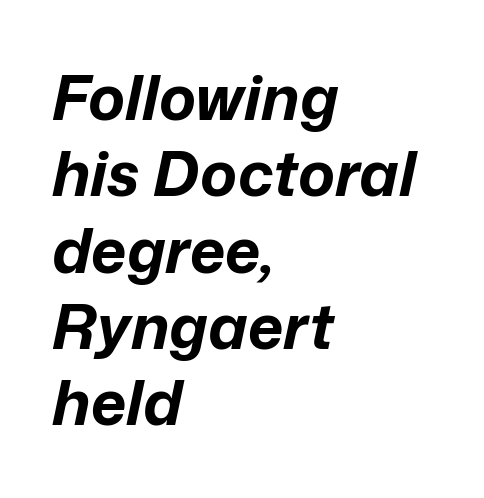
The rendering uses a bold face; every stroke is thick and dark. The face used here is proportionally spaced, like ordinary book or web type. Between one letter and the next there's only the usual sliver of space. Check under the words: just untouched page. The lettering tilts uniformly, giving the passage an italic look.
